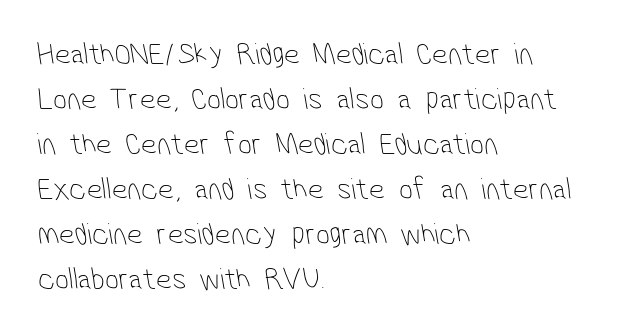
{"serif": "no", "bold": "no", "weight": "thin", "width": "condensed", "stroke_contrast": "low", "x_height": "medium", "monospaced": "no", "underline": "no", "align": "left", "line_spacing": "normal", "line_spacing_ratio": 1.45, "letter_spacing": "normal", "letter_spacing_em": 0.0, "glyph_px": 31}
